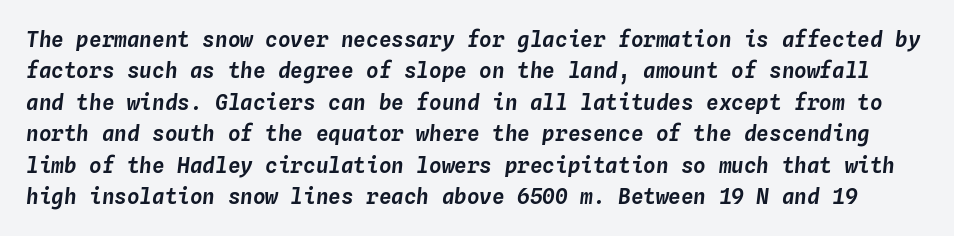
{"italic": "yes", "lean": "right", "slant_degrees": 4, "underline": "no", "line_spacing": "normal", "line_spacing_ratio": 1.5, "letter_spacing": "normal", "letter_spacing_em": 0.0, "glyph_px": 21}
